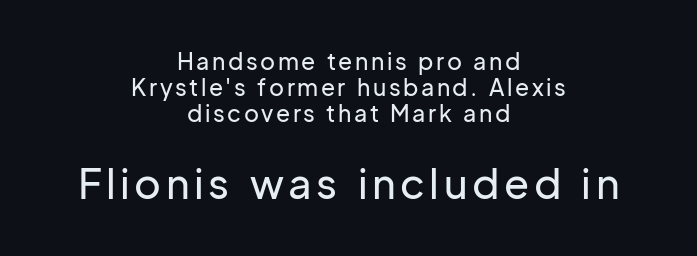
The image shows 41 px sans-serif type, upright; set centered, tight line spacing (1.12x), not underlined; the second (bottom) block is 1.78x larger; low stroke contrast and a medium x-height.
